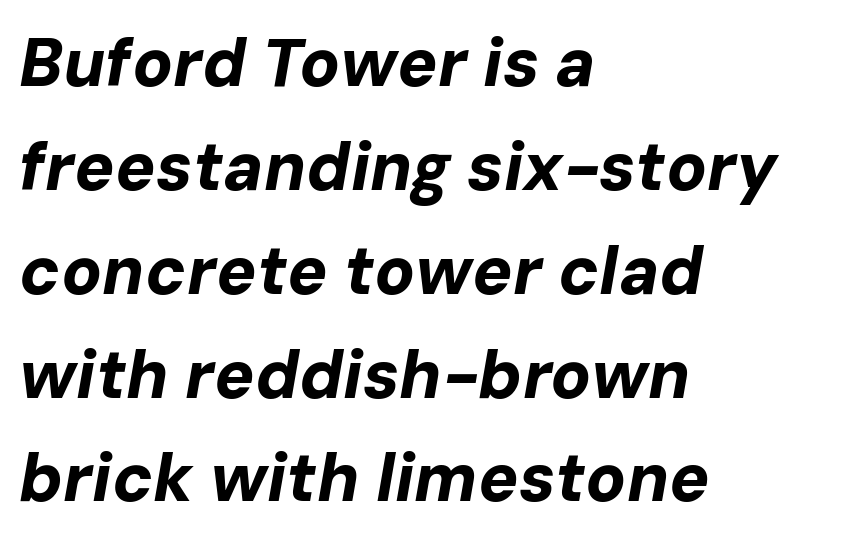
Q: Is the text bold? A: Yes.
Q: Is the text italic (slanted)? A: Yes, it leans right by about 10 degrees.
Q: Is the text underlined? A: No.
Q: How is the paragraph aligned? A: Left-aligned.
Q: Is the spacing between letters normal or unusually wide? A: Normal.
Q: Is the spacing between lines tight, normal or loose? A: Normal.
Q: Width (condensed, normal, or wide)? A: Normal.
Q: Stroke contrast? A: Low.
Q: x-height? A: Medium.
Q: Monospaced? A: No.
